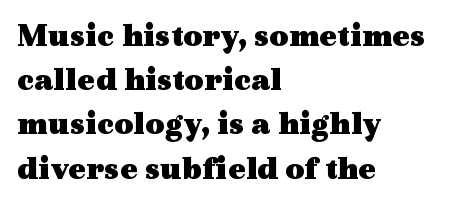
{"serif": "yes", "italic": "no", "bold": "yes", "weight": "heavy", "width": "wide", "x_height": "medium", "monospaced": "no", "underline": "no", "align": "left", "line_spacing": "normal", "line_spacing_ratio": 1.34, "letter_spacing": "normal", "letter_spacing_em": 0.0, "glyph_px": 33}
